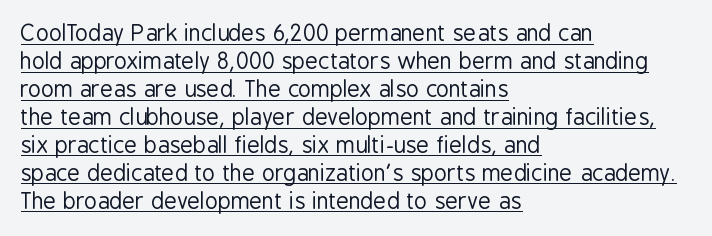
The image shows 22 px text type, upright; set left-aligned, normal line spacing (1.27x), normal letter spacing, underlined.
